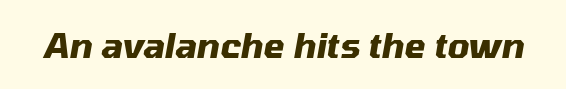
Q: Is the text bold? A: Yes.
Q: Is the text italic (slanted)? A: Yes, it leans right by about 10 degrees.
Q: Is the text underlined? A: No.
Q: Is the spacing between letters normal or unusually wide? A: Normal.
Q: Width (condensed, normal, or wide)? A: Normal.
Q: Stroke contrast? A: Medium.
Q: x-height? A: Medium.
Q: Monospaced? A: No.
